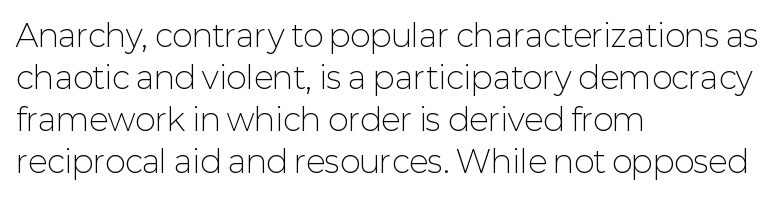
A typesetter would label this face a sans. A typesetter would call this zero additional tracking. The rendering uses natural spacing where letterforms have individual widths. These glyphs show unthickened strokes, regular width or finer. The leading is moderate, giving the passage an even texture.
